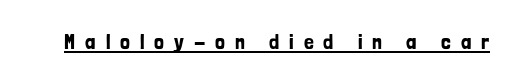
The font's upright variant was chosen for this text. The line texture is sparse and dotted thanks to wide tracking. These characters rest on top of a visible drawn line.
